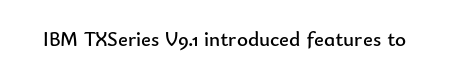
{"italic": "no", "bold": "no", "underline": "no", "letter_spacing": "normal", "letter_spacing_em": 0.0, "glyph_px": 21}
